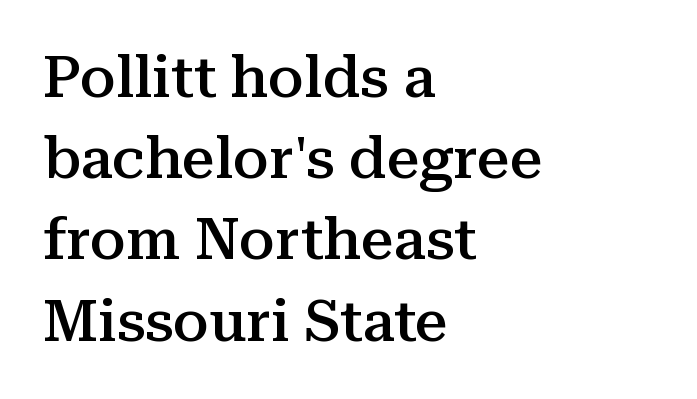
The image shows 58 px semibold serif type, upright; set left-aligned, normal line spacing (1.4x), normal letter spacing, not underlined; medium stroke contrast and a medium x-height.
